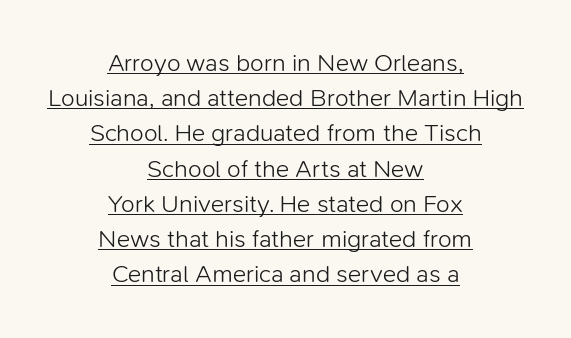
{"italic": "no", "bold": "no", "underline": "yes", "align": "center", "line_spacing": "normal", "line_spacing_ratio": 1.41, "letter_spacing": "normal", "letter_spacing_em": 0.0, "glyph_px": 25}
